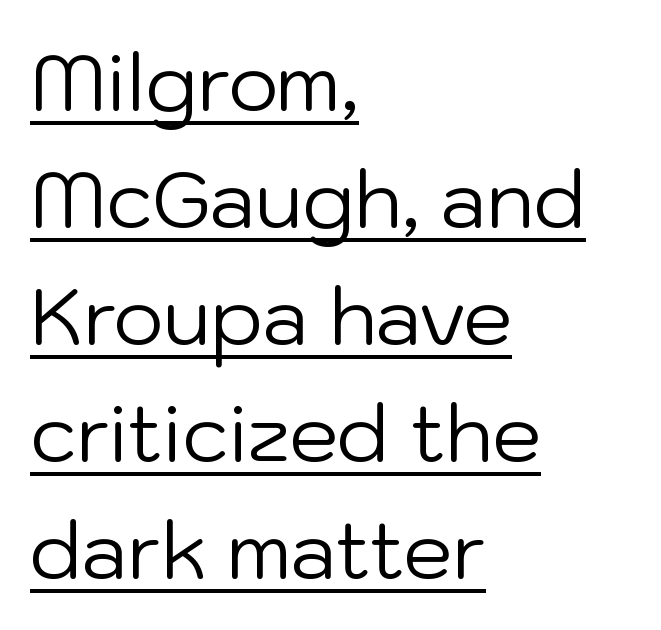
The image shows 78 px regular-weight sans-serif type, upright; set left-aligned, normal line spacing (1.5x), normal letter spacing, underlined; low stroke contrast and a medium x-height.
